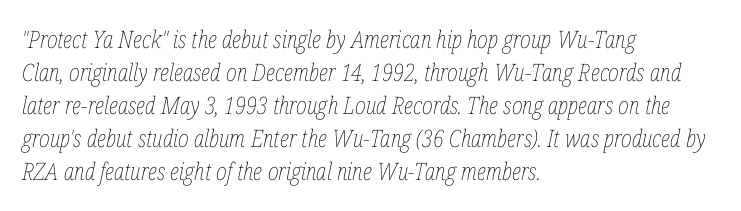
Q: Is the text bold? A: No.
Q: Is the text italic (slanted)? A: Yes, it leans right by about 12 degrees.
Q: Is the text underlined? A: No.
Q: How is the paragraph aligned? A: Left-aligned.
Q: Is the spacing between letters normal or unusually wide? A: Normal.
Q: Is the spacing between lines tight, normal or loose? A: Normal.
